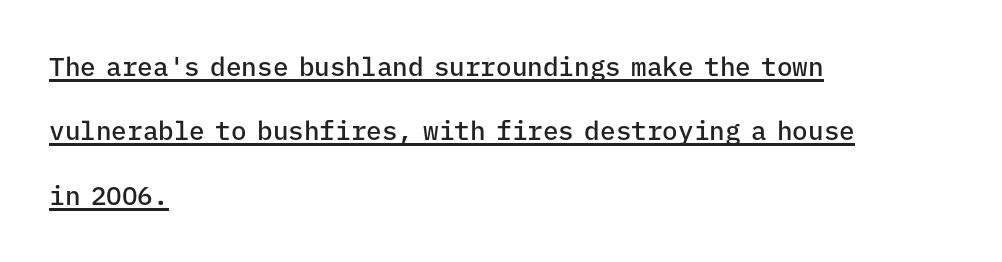
Q: Is the text bold? A: Semi-bold.
Q: Is the text italic (slanted)? A: No, it is upright.
Q: Is the text underlined? A: Yes.
Q: How is the paragraph aligned? A: Left-aligned.
Q: Is the spacing between letters normal or unusually wide? A: Normal.
Q: Is the spacing between lines tight, normal or loose? A: Loose.
